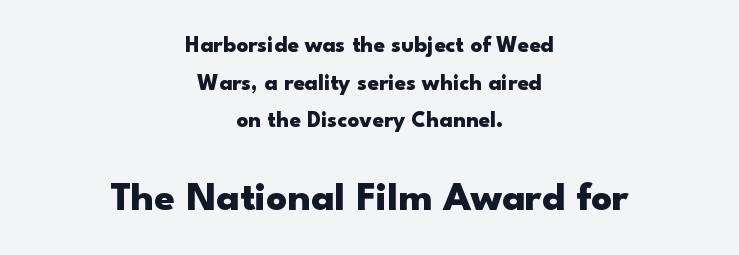
Q: Is the text bold? A: Yes.
Q: Is the text italic (slanted)? A: No, it is upright.
Q: Is the typeface a serif or a sans-serif typeface? A: Sans-serif.
Q: Is the text underlined? A: No.
Q: How is the paragraph aligned? A: Centered.
Q: Is the spacing between letters normal or unusually wide? A: Normal.
Q: Is the spacing between lines tight, normal or loose? A: Normal.
Q: Which block of text is set in a larger size, the first (top) or the second (bottom)? A: The second (bottom) one.
Q: Width (condensed, normal, or wide)? A: Wide.
Q: Stroke contrast? A: Low.
Q: x-height? A: Small.
Q: Monospaced? A: No.
